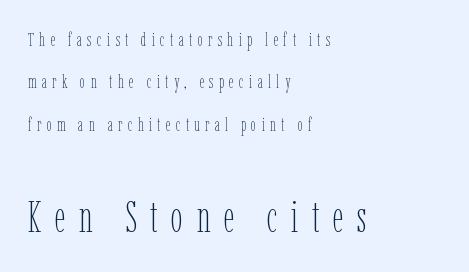
Between one letter and the next there's a generous, obvious gap. Think of a printed novel: that variable character pitch is what you see here. Summary of weight: not heavy and not bold. No italicization has been applied; the sample stays upright. Notice how the passage keeps a crisp vertical edge on the left only.
